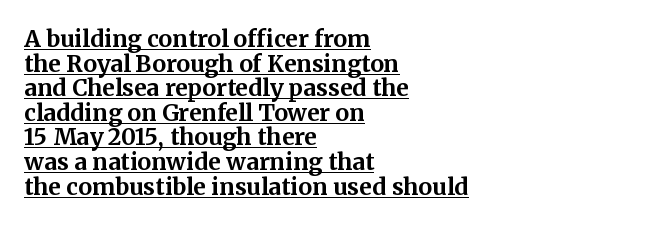
The image shows 23 px bold type, upright; set left-aligned, tight line spacing (1.07x), normal letter spacing, underlined.
